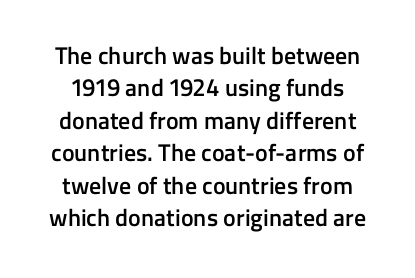
Q: Is the text bold? A: Semi-bold.
Q: Is the text italic (slanted)? A: No, it is upright.
Q: Is the text underlined? A: No.
Q: Is the spacing between letters normal or unusually wide? A: Normal.
Q: Is the spacing between lines tight, normal or loose? A: Normal.
